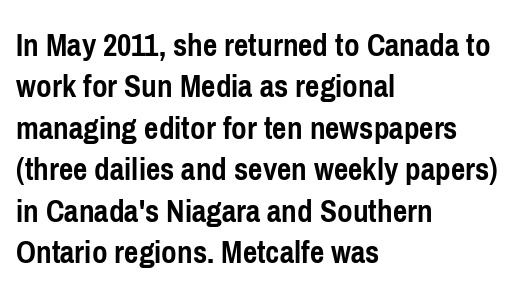
{"serif": "no", "italic": "no", "bold": "yes", "weight": "semibold", "width": "condensed", "stroke_contrast": "low", "x_height": "medium", "monospaced": "no", "underline": "no", "align": "left", "line_spacing_ratio": 1.22, "letter_spacing": "normal", "letter_spacing_em": 0.0, "glyph_px": 34}
